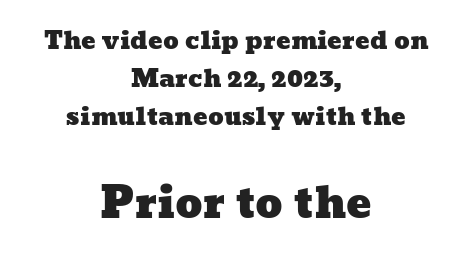
The image shows 42 px wide type; set centered, normal line spacing (1.58x), normal letter spacing, not underlined; the second (bottom) block is 1.75x larger; low stroke contrast and a medium x-height.
